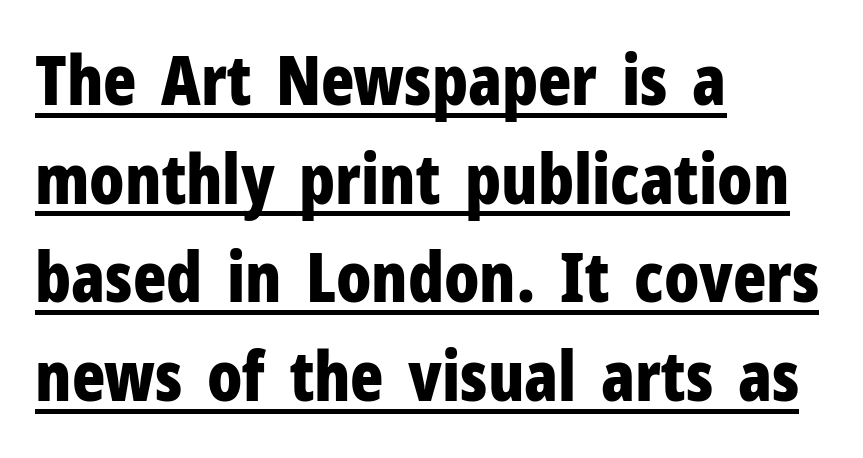
The image shows 69 px bold, condensed sans-serif type, upright; set left-aligned, normal line spacing (1.43x), normal letter spacing, underlined; low stroke contrast and a medium x-height.
